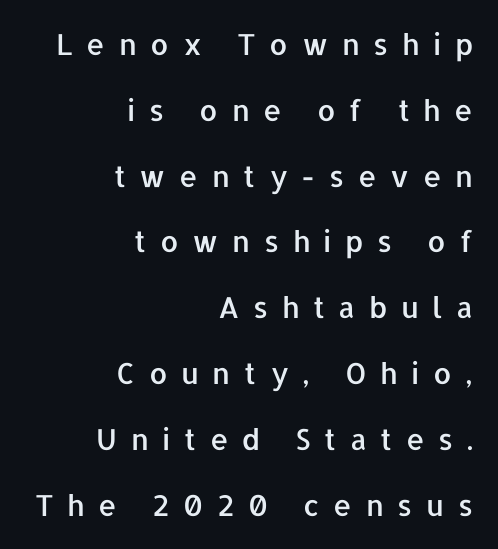
The image shows 29 px sans-serif type, upright; set right-aligned, loose line spacing (2.27x), unusually wide letter spacing (+0.47 em), not underlined; low stroke contrast and a medium x-height.
